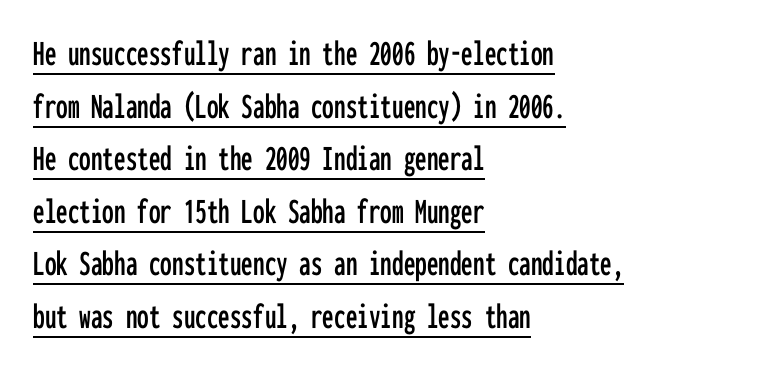
{"serif": "no", "italic": "no", "width": "condensed", "stroke_contrast": "low", "x_height": "medium", "monospaced": "yes", "underline": "yes", "align": "left", "line_spacing": "normal", "line_spacing_ratio": 1.42, "letter_spacing": "normal", "letter_spacing_em": 0.0, "glyph_px": 37}
